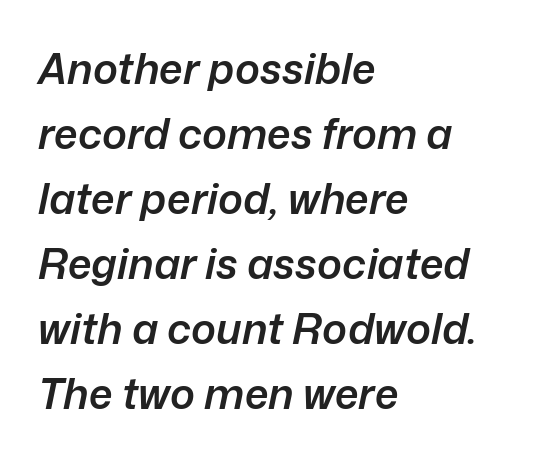
Q: Is the text bold? A: Semi-bold.
Q: Is the text italic (slanted)? A: Yes, it leans right by about 12 degrees.
Q: Is the text underlined? A: No.
Q: How is the paragraph aligned? A: Left-aligned.
Q: Is the spacing between letters normal or unusually wide? A: Normal.
Q: Is the spacing between lines tight, normal or loose? A: Normal.
Q: Width (condensed, normal, or wide)? A: Normal.
Q: Stroke contrast? A: Low.
Q: x-height? A: Medium.
Q: Monospaced? A: No.
